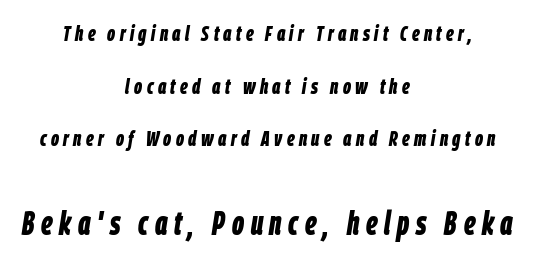
{"italic": "yes", "lean": "right", "slant_degrees": 9, "bold": "yes", "weight": "bold", "width": "condensed", "stroke_contrast": "low", "x_height": "large", "monospaced": "no", "underline": "no", "align": "center", "line_spacing": "loose", "line_spacing_ratio": 2.39, "letter_spacing": "wide", "letter_spacing_em": 0.2, "larger_block": "second", "size_ratio": 1.5, "glyph_px": 33}
